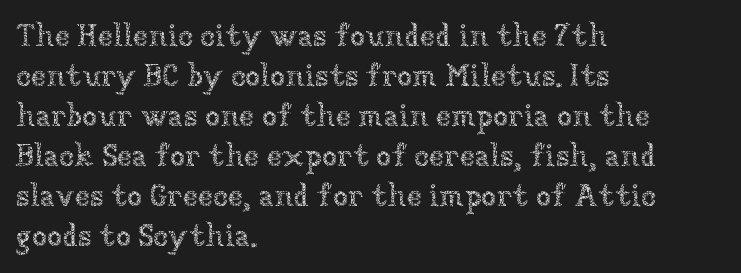
Is the stroke heavy? The answer is a plain regular-or-lighter. The typography opts for an upright posture over an oblique one. One-word summary of the alignment: left. Do the characters align in a grid? No, the font is proportional. Each row of text sits above clean, open space. Inter-character spacing is left at the font's built-in metrics.
